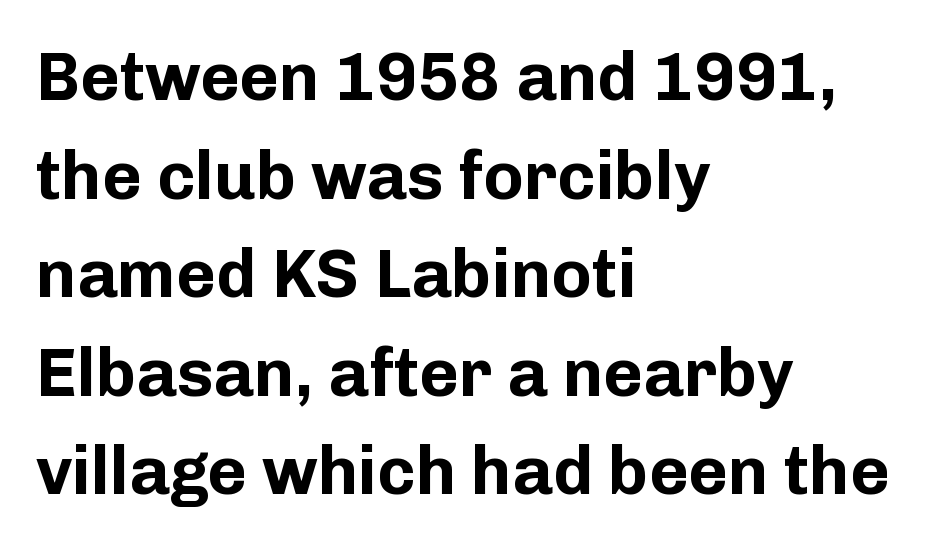
{"serif": "no", "italic": "no", "bold": "yes", "weight": "bold", "width": "normal", "stroke_contrast": "low", "x_height": "medium", "monospaced": "no", "underline": "no", "align": "left", "line_spacing": "normal", "line_spacing_ratio": 1.45, "letter_spacing": "normal", "letter_spacing_em": 0.0, "glyph_px": 68}
